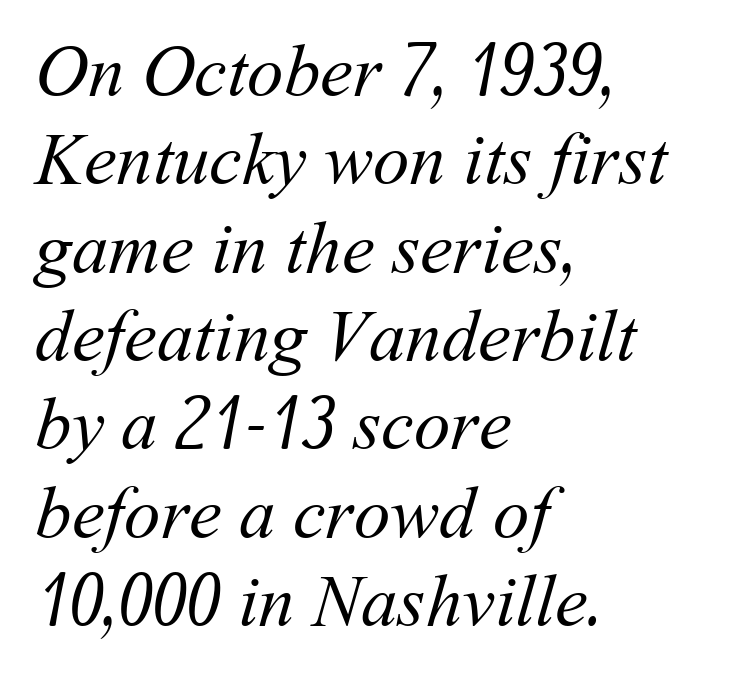
The image shows 73 px regular-weight type; set left-aligned, line spacing 1.21x, normal letter spacing, not underlined; medium stroke contrast and a medium x-height.
